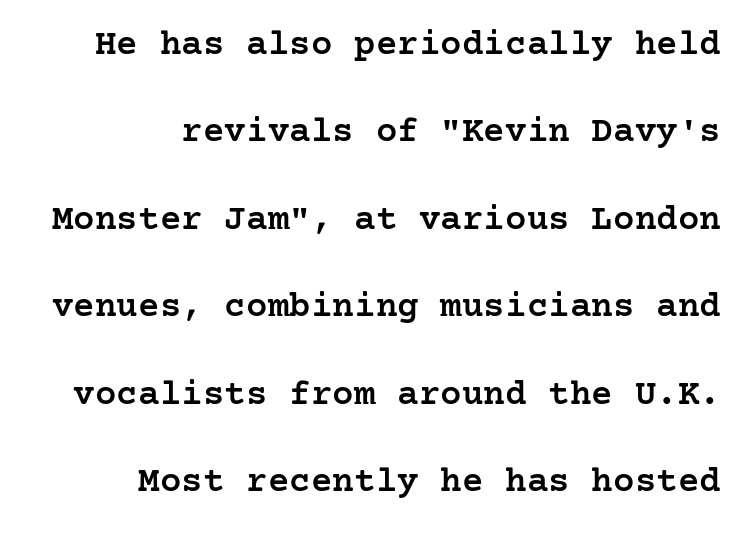
The passage shown has conventional tracking throughout. The leading is generous, giving the passage an open texture. The letters carry serifs — small finishing strokes at the ends of their stems. The rendering uses a semibold face; strokes are thickened but not to full bold. The space beneath each line is pristine and unruled. If you drew a ruler down the right edge, every line would touch it.
